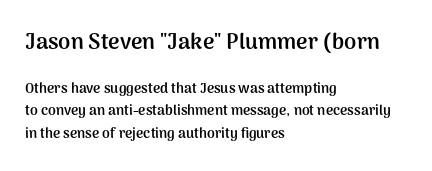
{"italic": "no", "bold": "yes", "underline": "no", "align": "left", "line_spacing": "normal", "line_spacing_ratio": 1.58, "letter_spacing": "normal", "letter_spacing_em": 0.0, "larger_block": "first", "size_ratio": 1.57, "glyph_px": 22}
